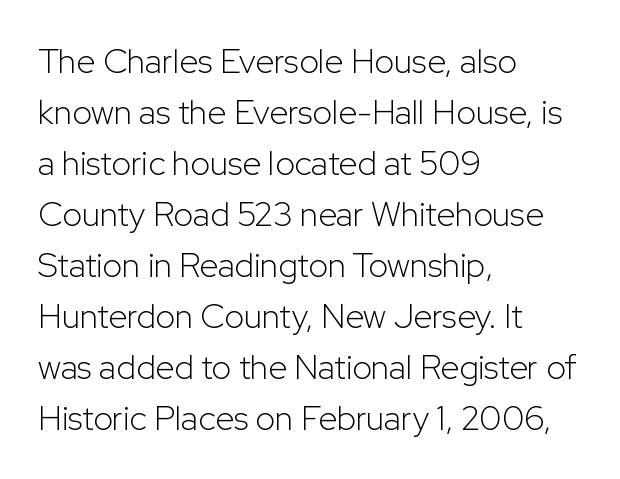
Q: Is the text bold? A: No.
Q: Is the text italic (slanted)? A: No, it is upright.
Q: Is the typeface a serif or a sans-serif typeface? A: Sans-serif.
Q: Is the text underlined? A: No.
Q: How is the paragraph aligned? A: Left-aligned.
Q: Is the spacing between letters normal or unusually wide? A: Normal.
Q: Is the spacing between lines tight, normal or loose? A: Normal.
Q: Width (condensed, normal, or wide)? A: Normal.
Q: Stroke contrast? A: Low.
Q: x-height? A: Medium.
Q: Monospaced? A: No.
